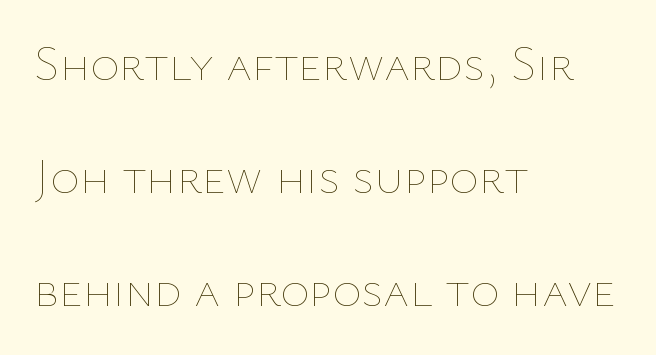
{"italic": "no", "bold": "no", "weight": "thin", "width": "normal", "stroke_contrast": "low", "x_height": "medium", "monospaced": "no", "underline": "no", "align": "left", "line_spacing": "loose", "line_spacing_ratio": 2.26, "letter_spacing": "normal", "letter_spacing_em": 0.0, "glyph_px": 50}
